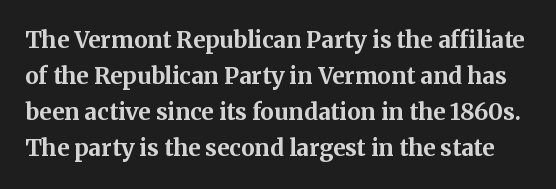
Q: Is the text bold? A: Yes.
Q: Is the text italic (slanted)? A: No, it is upright.
Q: Is the text underlined? A: No.
Q: Is the spacing between letters normal or unusually wide? A: Normal.
Q: Is the spacing between lines tight, normal or loose? A: Normal.
